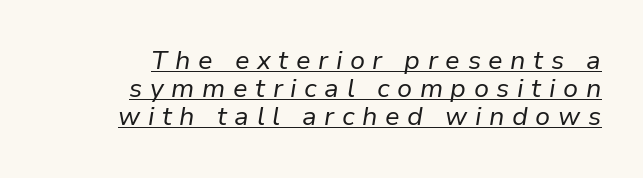
Heft: none added — not bold. Quick note: interline space is minimal. Here the glyphs are tracked loosely, breaking word shapes into spaced letters. The axis of the letterforms is tilted away from vertical. Compared with undecorated copy, this sample adds a rule below the words. The setting favours the right margin, as signatures and pull-quotes sometimes do.
